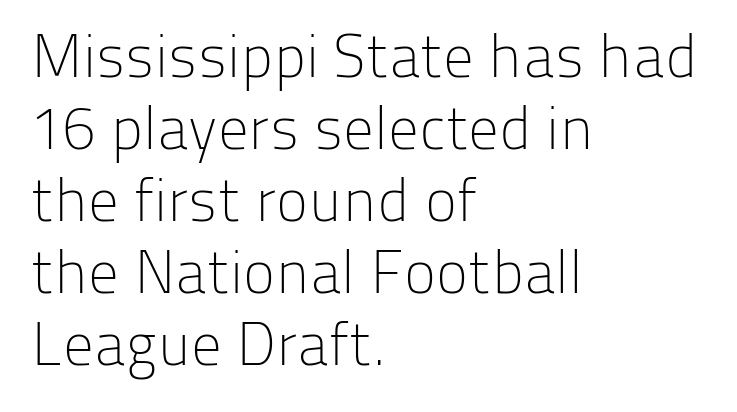
The image shows 61 px light sans-serif type, upright; set left-aligned, line spacing 1.18x, normal letter spacing, not underlined; low stroke contrast and a medium x-height.
